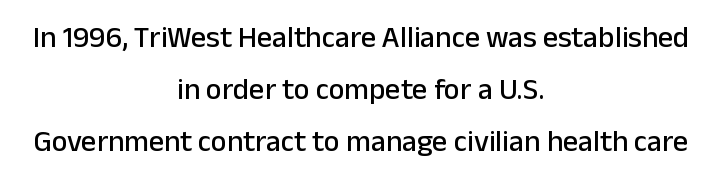
{"serif": "no", "italic": "no", "width": "normal", "stroke_contrast": "low", "x_height": "medium", "monospaced": "no", "underline": "no", "align": "center", "line_spacing_ratio": 1.73, "letter_spacing": "normal", "letter_spacing_em": 0.0, "glyph_px": 30}
